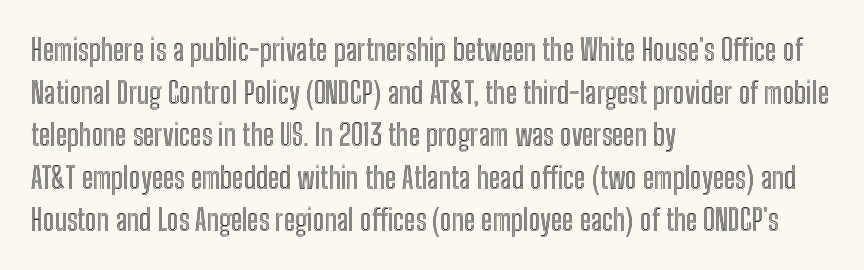
Q: Is the text italic (slanted)? A: No, it is upright.
Q: Is the text underlined? A: No.
Q: How is the paragraph aligned? A: Left-aligned.
Q: Is the spacing between letters normal or unusually wide? A: Normal.
Q: Is the spacing between lines tight, normal or loose? A: Normal.
Q: Width (condensed, normal, or wide)? A: Condensed.
Q: x-height? A: Medium.
Q: Monospaced? A: No.
